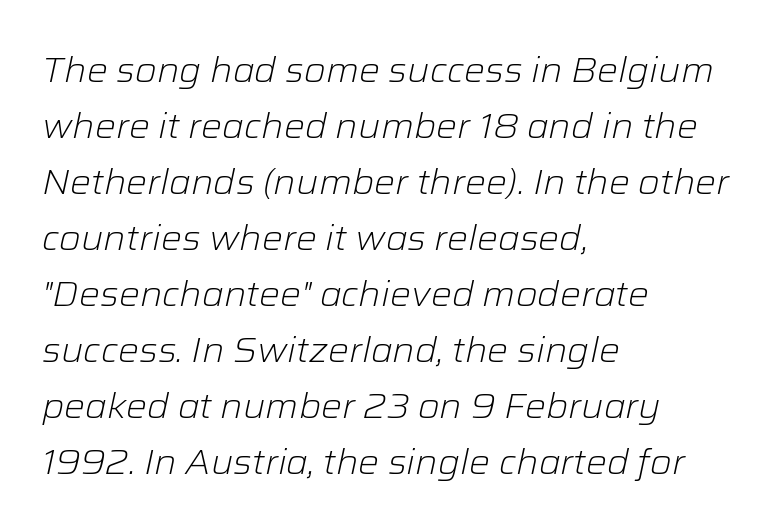
Q: Is the text bold? A: No.
Q: Is the text italic (slanted)? A: Yes, it leans right by about 12 degrees.
Q: Is the text underlined? A: No.
Q: How is the paragraph aligned? A: Left-aligned.
Q: Is the spacing between letters normal or unusually wide? A: Normal.
Q: Is the spacing between lines tight, normal or loose? A: Normal.
Q: Width (condensed, normal, or wide)? A: Normal.
Q: Stroke contrast? A: Low.
Q: x-height? A: Medium.
Q: Monospaced? A: No.
